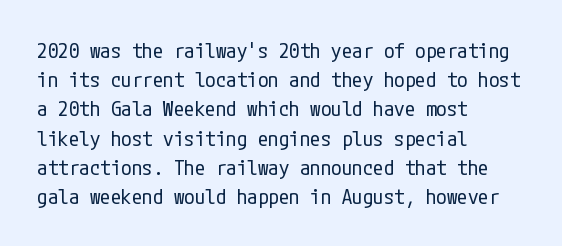
The image shows 21 px text type, upright; set left-aligned, normal line spacing (1.39x), normal letter spacing, not underlined.
